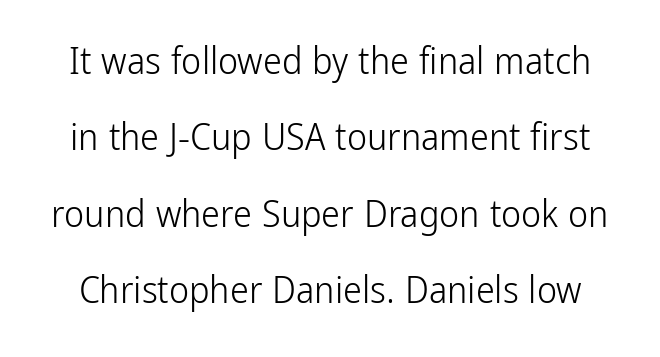
Q: Is the text bold? A: No.
Q: Is the text italic (slanted)? A: No, it is upright.
Q: Is the typeface a serif or a sans-serif typeface? A: Sans-serif.
Q: Is the text underlined? A: No.
Q: Is the spacing between letters normal or unusually wide? A: Normal.
Q: Is the spacing between lines tight, normal or loose? A: Loose.
Q: Width (condensed, normal, or wide)? A: Condensed.
Q: Stroke contrast? A: Low.
Q: x-height? A: Medium.
Q: Monospaced? A: No.
